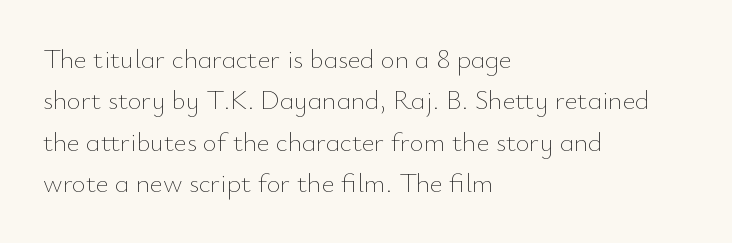
The image shows 27 px text type, upright; set left-aligned, normal line spacing (1.53x), normal letter spacing, not underlined.
